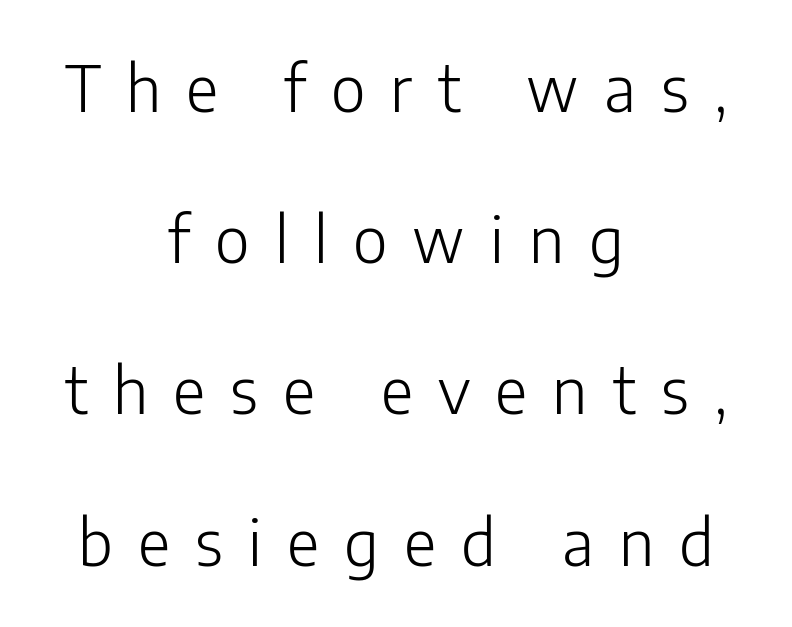
The image shows 63 px light sans-serif type, upright; set centered, loose line spacing (2.4x), unusually wide letter spacing (+0.4 em), not underlined; low stroke contrast and a medium x-height.
